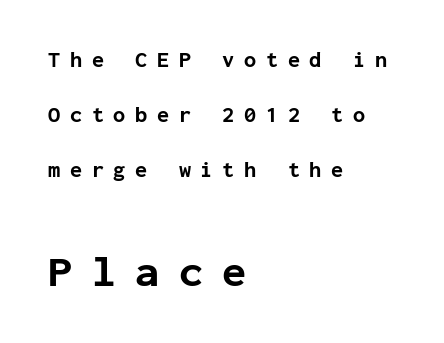
The image shows 44 px bold sans-serif type, upright, monospaced; set left-aligned, loose line spacing (2.49x), unusually wide letter spacing (+0.44 em), not underlined; the second (bottom) block is 2.0x larger; low stroke contrast and a medium x-height.
